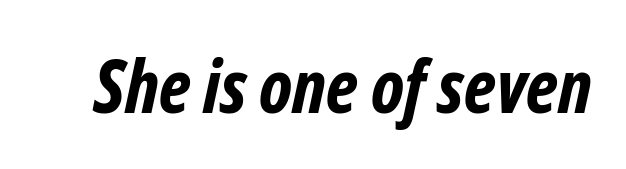
Q: Is the text bold? A: Yes.
Q: Is the typeface a serif or a sans-serif typeface? A: Sans-serif.
Q: Is the text underlined? A: No.
Q: Is the spacing between letters normal or unusually wide? A: Normal.
Q: Width (condensed, normal, or wide)? A: Condensed.
Q: Stroke contrast? A: Low.
Q: x-height? A: Medium.
Q: Monospaced? A: No.
